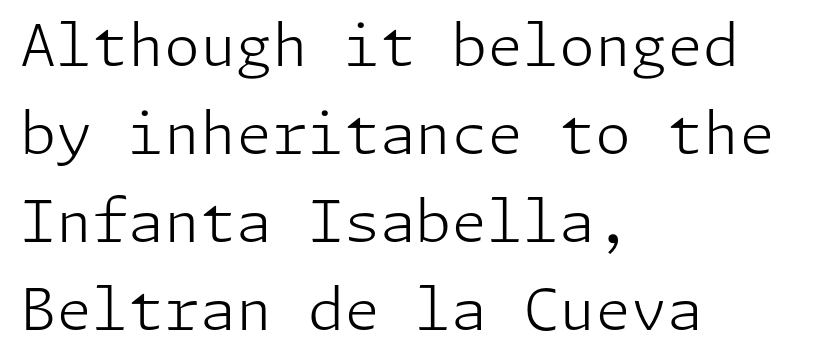
Q: Is the text bold? A: No.
Q: Is the text italic (slanted)? A: No, it is upright.
Q: Is the typeface a serif or a sans-serif typeface? A: Sans-serif.
Q: Is the text underlined? A: No.
Q: How is the paragraph aligned? A: Left-aligned.
Q: Is the spacing between letters normal or unusually wide? A: Normal.
Q: Is the spacing between lines tight, normal or loose? A: Normal.
Q: Width (condensed, normal, or wide)? A: Normal.
Q: Stroke contrast? A: Low.
Q: x-height? A: Medium.
